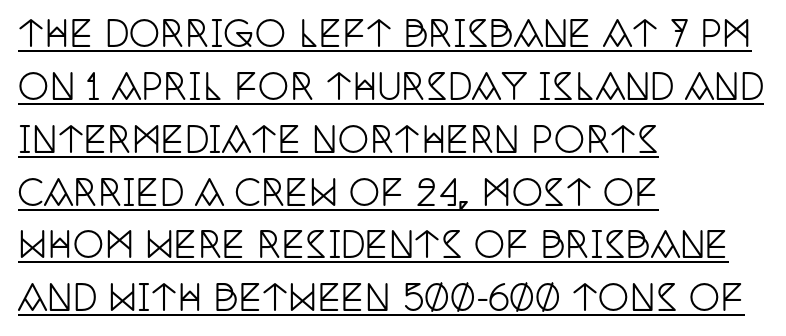
The image shows 35 px condensed serif type, upright; set left-aligned, normal line spacing (1.51x), normal letter spacing, underlined; low stroke contrast and a large x-height.
